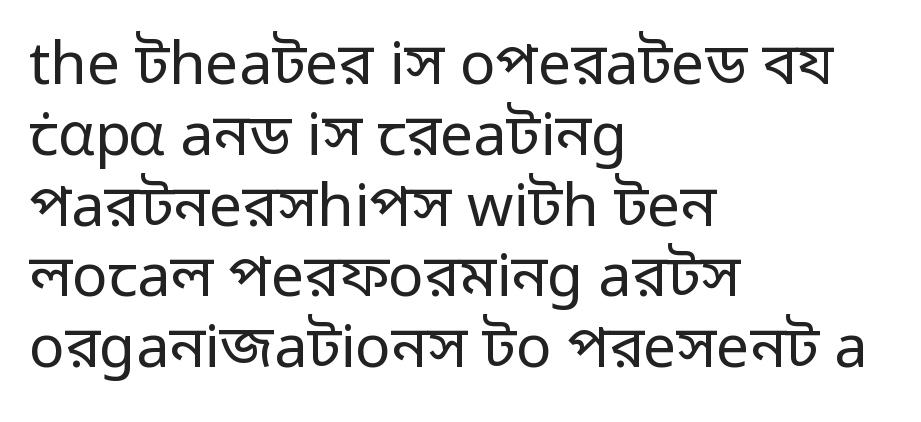
To sum up the face: it is a sans, with no serifs. The passage shown is not underscored anywhere. Students, note that the glyphs here touch the page at normal intervals. No heavy texture on the line: the type isn't bold.
